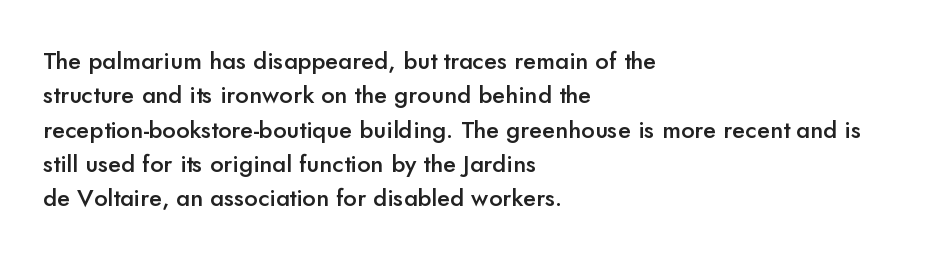
The image shows 24 px text type, upright; set left-aligned, normal line spacing (1.43x), normal letter spacing, not underlined.
